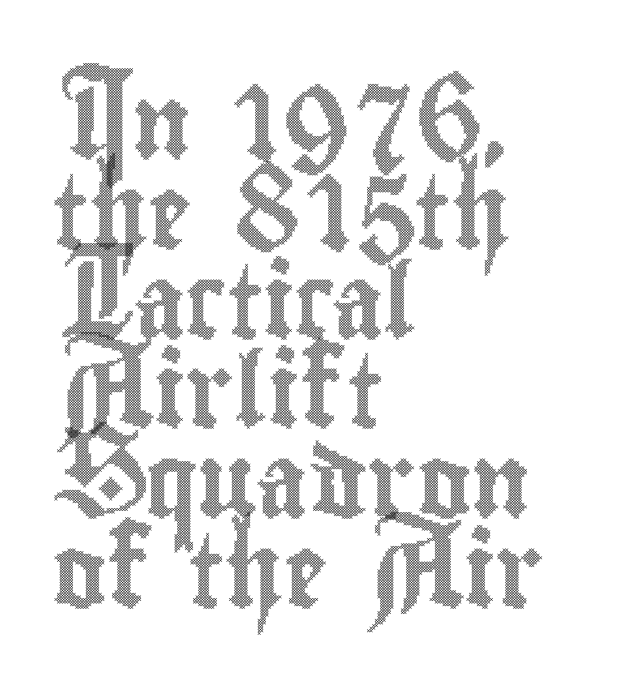
Q: Is the text italic (slanted)? A: No, it is upright.
Q: Is the text underlined? A: No.
Q: How is the paragraph aligned? A: Left-aligned.
Q: Is the spacing between letters normal or unusually wide? A: Normal.
Q: Width (condensed, normal, or wide)? A: Condensed.
Q: x-height? A: Small.
Q: Monospaced? A: No.
